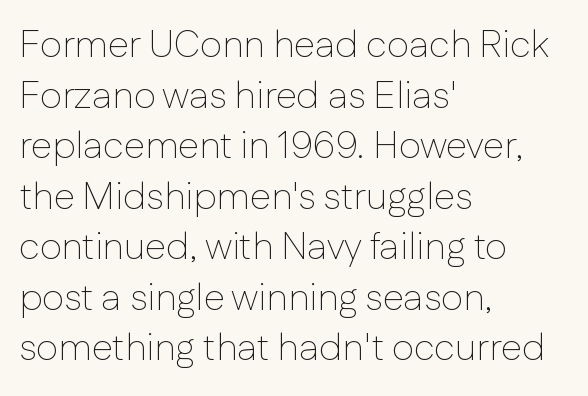
The image shows 38 px thin sans-serif type, upright; set left-aligned, normal line spacing (1.33x), normal letter spacing, not underlined; low stroke contrast and a medium x-height.
